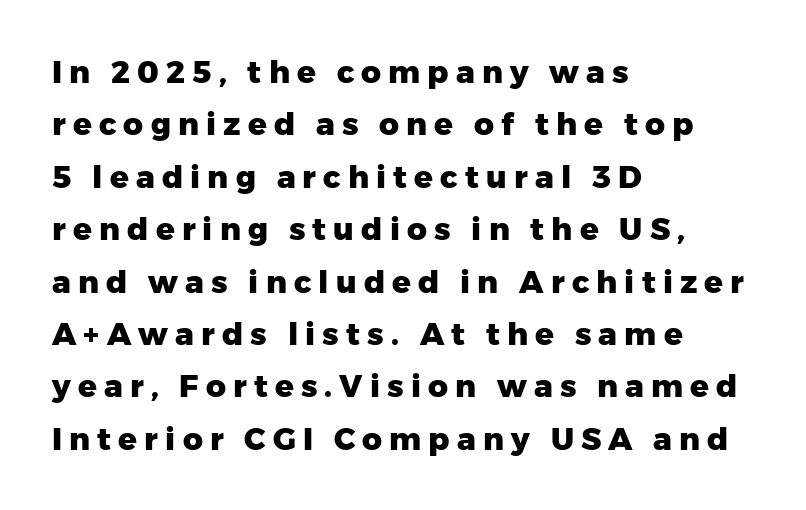
Q: Is the text bold? A: Yes.
Q: Is the text italic (slanted)? A: No, it is upright.
Q: Is the typeface a serif or a sans-serif typeface? A: Sans-serif.
Q: Is the text underlined? A: No.
Q: How is the paragraph aligned? A: Left-aligned.
Q: Is the spacing between letters normal or unusually wide? A: Unusually wide.
Q: Is the spacing between lines tight, normal or loose? A: Normal.
Q: Width (condensed, normal, or wide)? A: Normal.
Q: Stroke contrast? A: Low.
Q: x-height? A: Medium.
Q: Monospaced? A: No.
